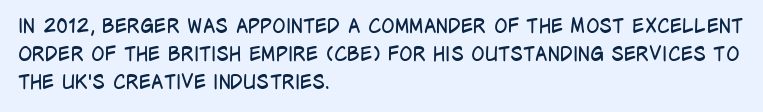
{"italic": "no", "bold": "no", "underline": "no", "align": "left", "line_spacing": "normal", "line_spacing_ratio": 1.39, "letter_spacing": "normal", "letter_spacing_em": 0.0, "glyph_px": 20}
